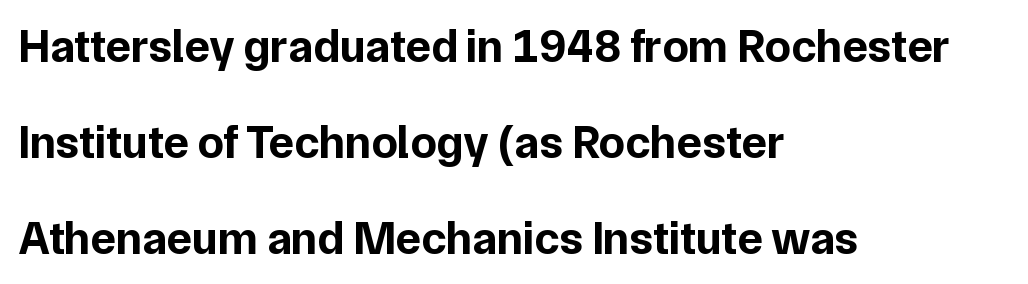
The image shows 47 px bold sans-serif type, upright; set left-aligned, loose line spacing (2.04x), normal letter spacing, not underlined; low stroke contrast and a medium x-height.
